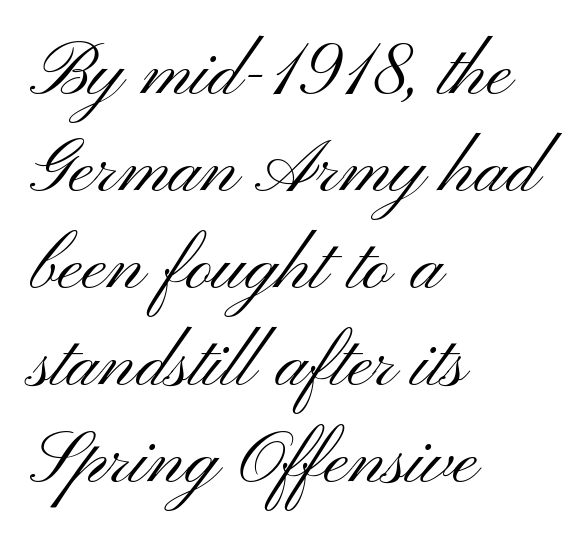
The image shows 74 px light, wide sans-serif type; set left-aligned, normal line spacing (1.31x), normal letter spacing, not underlined; medium stroke contrast and a small x-height.
